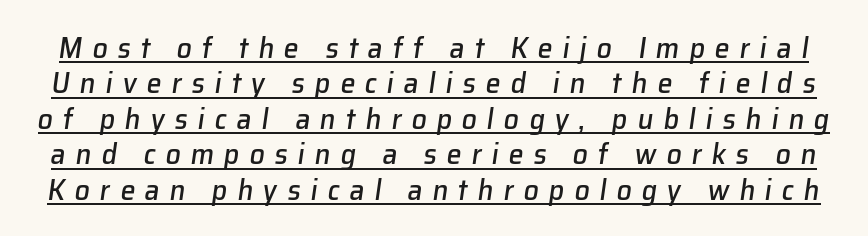
{"italic": "yes", "lean": "right", "slant_degrees": 8, "width": "normal", "stroke_contrast": "low", "x_height": "medium", "monospaced": "no", "underline": "yes", "line_spacing_ratio": 1.18, "letter_spacing": "wide", "letter_spacing_em": 0.33, "glyph_px": 30}
